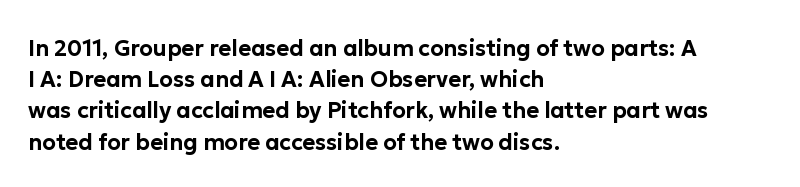
Q: Is the text italic (slanted)? A: No, it is upright.
Q: Is the text underlined? A: No.
Q: How is the paragraph aligned? A: Left-aligned.
Q: Is the spacing between letters normal or unusually wide? A: Normal.
Q: Is the spacing between lines tight, normal or loose? A: Normal.
